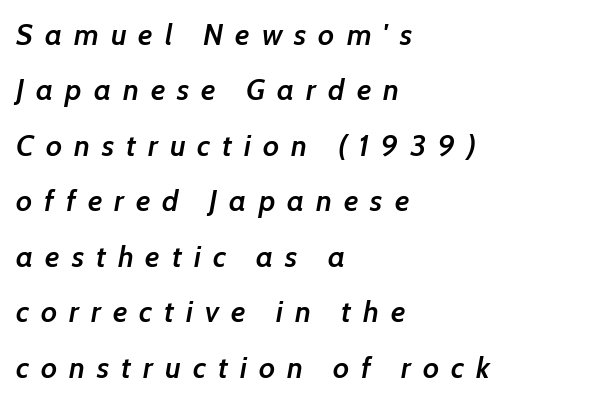
Q: Is the text bold? A: Semi-bold.
Q: Is the text italic (slanted)? A: Yes, it leans right by about 7 degrees.
Q: Is the text underlined? A: No.
Q: How is the paragraph aligned? A: Left-aligned.
Q: Is the spacing between letters normal or unusually wide? A: Unusually wide.
Q: Width (condensed, normal, or wide)? A: Normal.
Q: Stroke contrast? A: Low.
Q: x-height? A: Medium.
Q: Monospaced? A: No.
